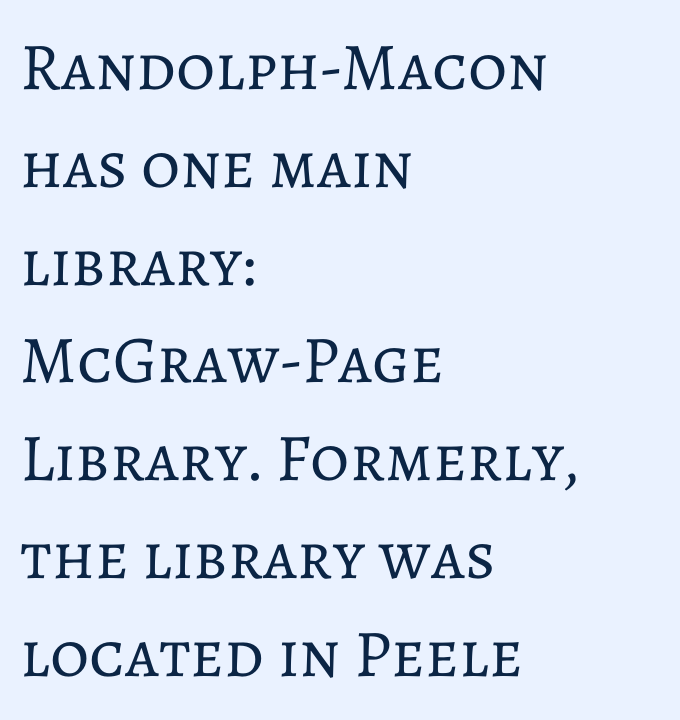
{"italic": "no", "bold": "no", "weight": "regular", "width": "normal", "stroke_contrast": "low", "x_height": "medium", "monospaced": "no", "underline": "no", "align": "left", "line_spacing": "normal", "line_spacing_ratio": 1.46, "letter_spacing": "normal", "letter_spacing_em": 0.0, "glyph_px": 67}
